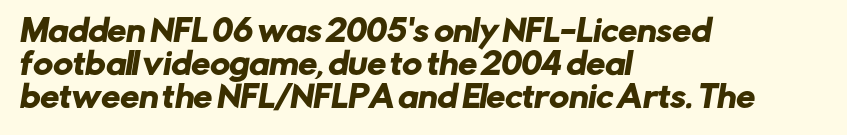
Q: Is the typeface a serif or a sans-serif typeface? A: Sans-serif.
Q: Is the text underlined? A: No.
Q: How is the paragraph aligned? A: Left-aligned.
Q: Is the spacing between letters normal or unusually wide? A: Normal.
Q: Is the spacing between lines tight, normal or loose? A: Tight.
Q: Width (condensed, normal, or wide)? A: Normal.
Q: Stroke contrast? A: Low.
Q: x-height? A: Medium.
Q: Monospaced? A: No.
